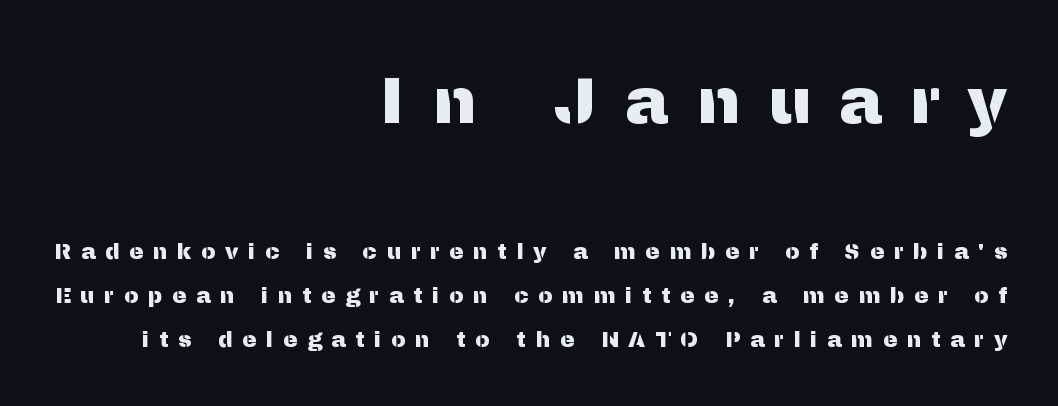
Q: Is the text italic (slanted)? A: No, it is upright.
Q: Is the typeface a serif or a sans-serif typeface? A: Sans-serif.
Q: Is the text underlined? A: No.
Q: How is the paragraph aligned? A: Right-aligned.
Q: Is the spacing between letters normal or unusually wide? A: Unusually wide.
Q: Is the spacing between lines tight, normal or loose? A: Loose.
Q: Which block of text is set in a larger size, the first (top) or the second (bottom)? A: The first (top) one.
Q: Width (condensed, normal, or wide)? A: Normal.
Q: Stroke contrast? A: Medium.
Q: x-height? A: Medium.
Q: Monospaced? A: No.
